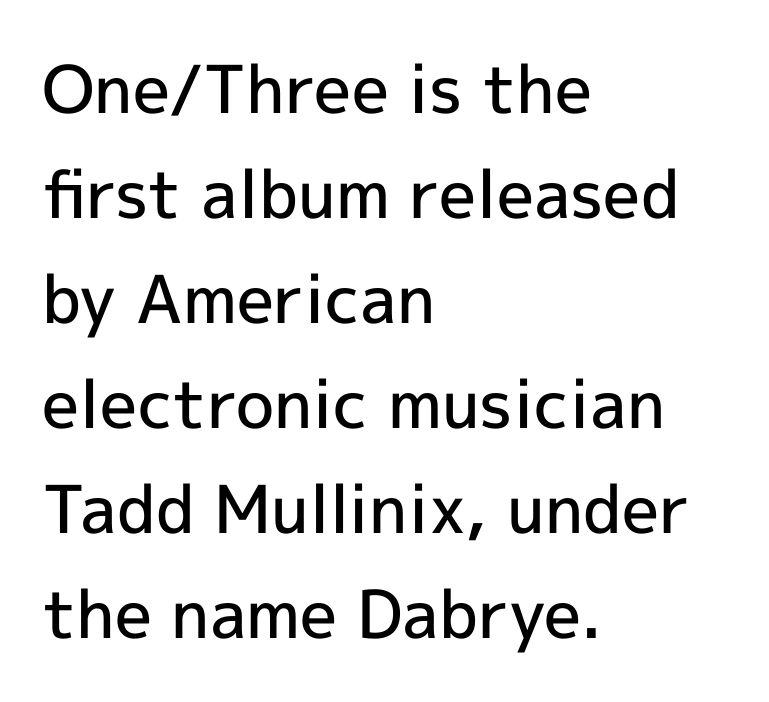
The image shows 66 px semibold sans-serif type, upright; set left-aligned, normal line spacing (1.59x), normal letter spacing, not underlined; a medium x-height.
